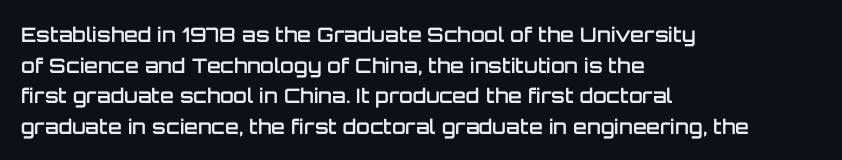
The image shows 20 px text type, upright; set left-aligned, normal line spacing (1.53x), normal letter spacing, not underlined.
